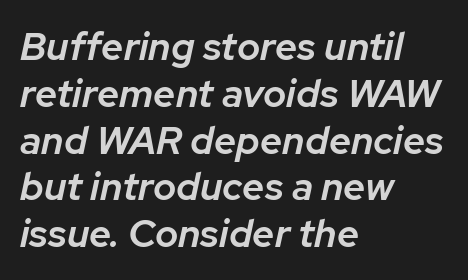
The image shows 39 px semibold type, italic (leaning right); set left-aligned, line spacing 1.2x, normal letter spacing, not underlined; low stroke contrast and a medium x-height.
